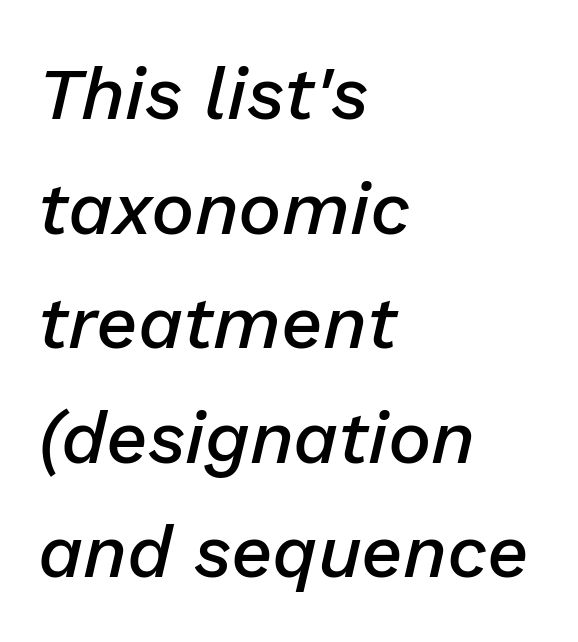
{"italic": "yes", "lean": "right", "slant_degrees": 13, "bold": "semi", "weight": "semibold", "width": "normal", "stroke_contrast": "low", "x_height": "medium", "monospaced": "no", "underline": "no", "align": "left", "line_spacing": "normal", "line_spacing_ratio": 1.57, "letter_spacing": "normal", "letter_spacing_em": 0.0, "glyph_px": 73}
